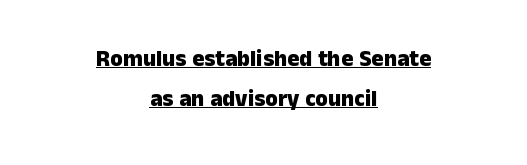
The image shows 23 px bold type, upright; set centered, line spacing 1.76x, normal letter spacing, underlined.
